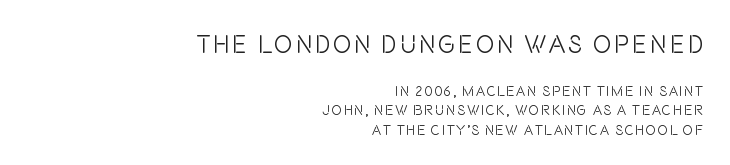
{"italic": "no", "bold": "no", "underline": "no", "align": "right", "line_spacing": "normal", "line_spacing_ratio": 1.39, "larger_block": "first", "size_ratio": 1.79, "glyph_px": 25}
